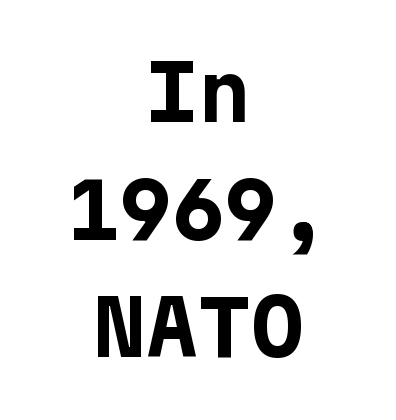
{"serif": "no", "italic": "no", "bold": "yes", "weight": "bold", "width": "normal", "stroke_contrast": "low", "x_height": "medium", "underline": "no", "align": "center", "line_spacing": "normal", "line_spacing_ratio": 1.57, "letter_spacing": "normal", "letter_spacing_em": 0.0, "glyph_px": 75}
